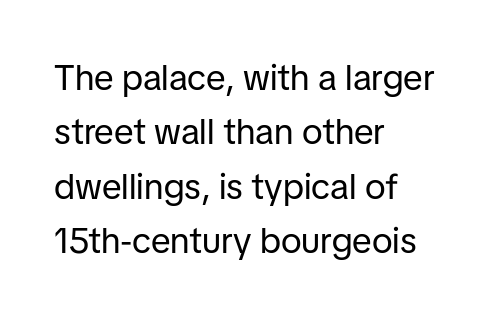
The image shows 36 px regular-weight sans-serif type, upright; set left-aligned, normal line spacing (1.51x), normal letter spacing, not underlined; low stroke contrast and a medium x-height.
